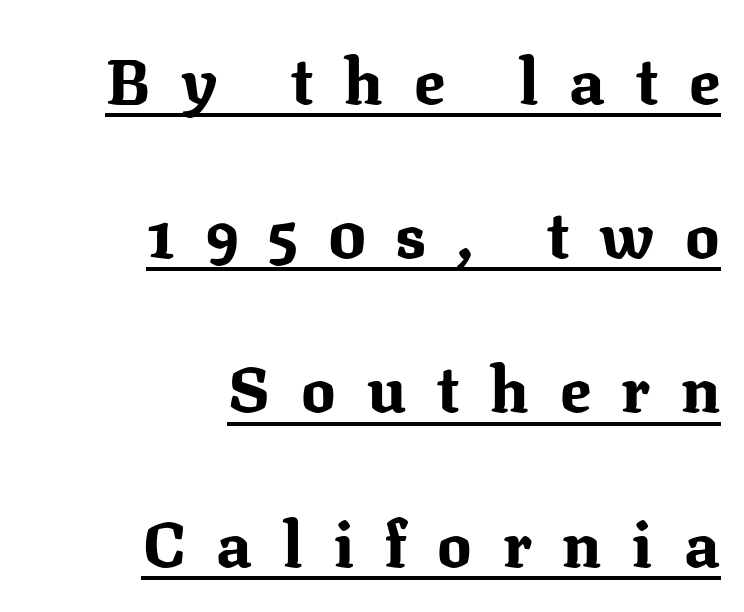
The image shows 64 px bold serif type, upright; set right-aligned, loose line spacing (2.41x), unusually wide letter spacing (+0.48 em), underlined; medium stroke contrast and a medium x-height.
